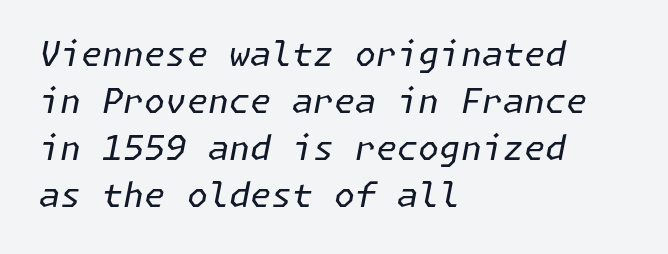
The image shows 34 px regular-weight type, italic (leaning right); set left-aligned, normal line spacing (1.38x), normal letter spacing, not underlined; low stroke contrast and a medium x-height.
